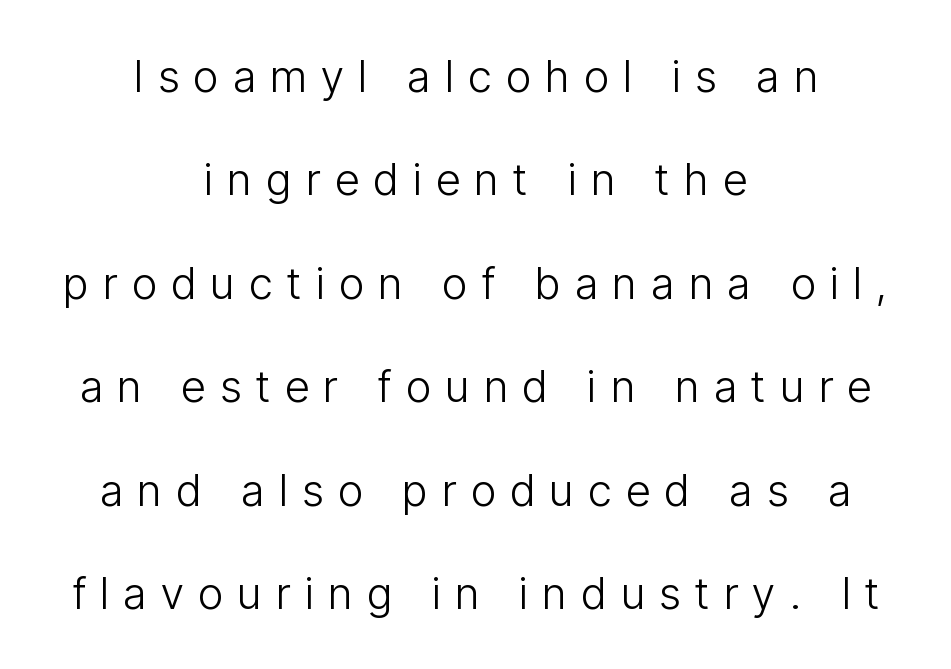
{"serif": "no", "italic": "no", "bold": "no", "weight": "light", "width": "condensed", "stroke_contrast": "low", "x_height": "medium", "monospaced": "no", "underline": "no", "align": "center", "line_spacing": "loose", "line_spacing_ratio": 2.35, "letter_spacing": "wide", "letter_spacing_em": 0.33, "glyph_px": 44}
